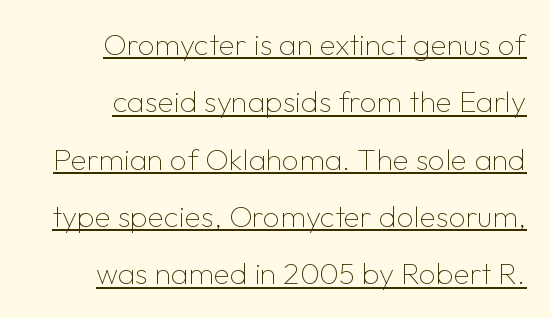
Q: Is the text bold? A: No.
Q: Is the text italic (slanted)? A: No, it is upright.
Q: Is the typeface a serif or a sans-serif typeface? A: Sans-serif.
Q: Is the text underlined? A: Yes.
Q: How is the paragraph aligned? A: Right-aligned.
Q: Is the spacing between letters normal or unusually wide? A: Normal.
Q: Is the spacing between lines tight, normal or loose? A: Loose.
Q: Width (condensed, normal, or wide)? A: Normal.
Q: Stroke contrast? A: Low.
Q: x-height? A: Medium.
Q: Monospaced? A: No.
